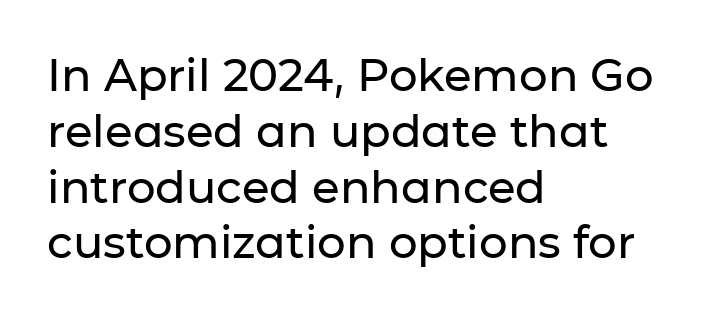
Q: Is the text italic (slanted)? A: No, it is upright.
Q: Is the typeface a serif or a sans-serif typeface? A: Sans-serif.
Q: Is the text underlined? A: No.
Q: How is the paragraph aligned? A: Left-aligned.
Q: Is the spacing between letters normal or unusually wide? A: Normal.
Q: Width (condensed, normal, or wide)? A: Normal.
Q: Stroke contrast? A: Low.
Q: x-height? A: Medium.
Q: Monospaced? A: No.
